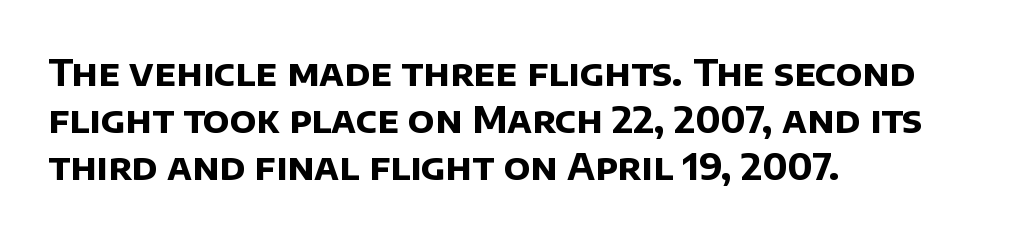
{"serif": "no", "bold": "yes", "weight": "bold", "width": "normal", "stroke_contrast": "low", "x_height": "large", "monospaced": "no", "underline": "no", "align": "left", "line_spacing": "normal", "line_spacing_ratio": 1.3, "letter_spacing": "normal", "letter_spacing_em": 0.0, "glyph_px": 36}
